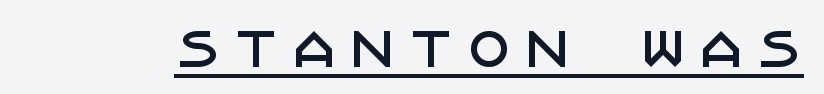
The image shows 48 px sans-serif type, upright; set unusually wide letter spacing (+0.21 em), underlined; low stroke contrast and a large x-height.
